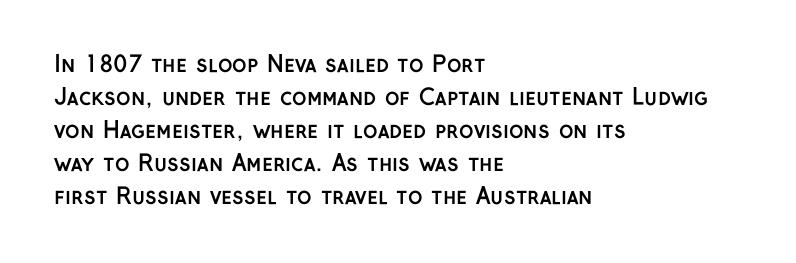
{"italic": "no", "bold": "yes", "underline": "no", "align": "left", "line_spacing": "normal", "line_spacing_ratio": 1.5, "letter_spacing": "normal", "letter_spacing_em": 0.0, "glyph_px": 22}
